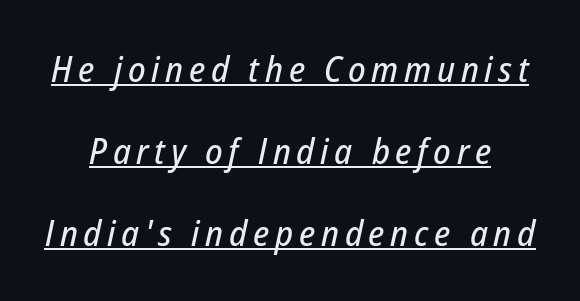
The image shows 36 px condensed type, italic (leaning right); set loose line spacing (2.28x), underlined; low stroke contrast and a medium x-height.
